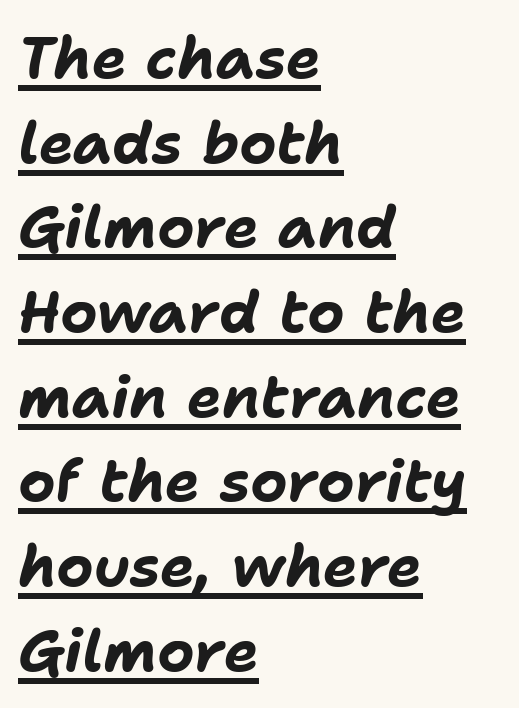
{"italic": "yes", "lean": "right", "slant_degrees": 11, "bold": "yes", "weight": "bold", "width": "normal", "stroke_contrast": "low", "x_height": "medium", "monospaced": "no", "underline": "yes", "align": "left", "line_spacing": "normal", "line_spacing_ratio": 1.46, "letter_spacing": "normal", "letter_spacing_em": 0.0, "glyph_px": 58}
